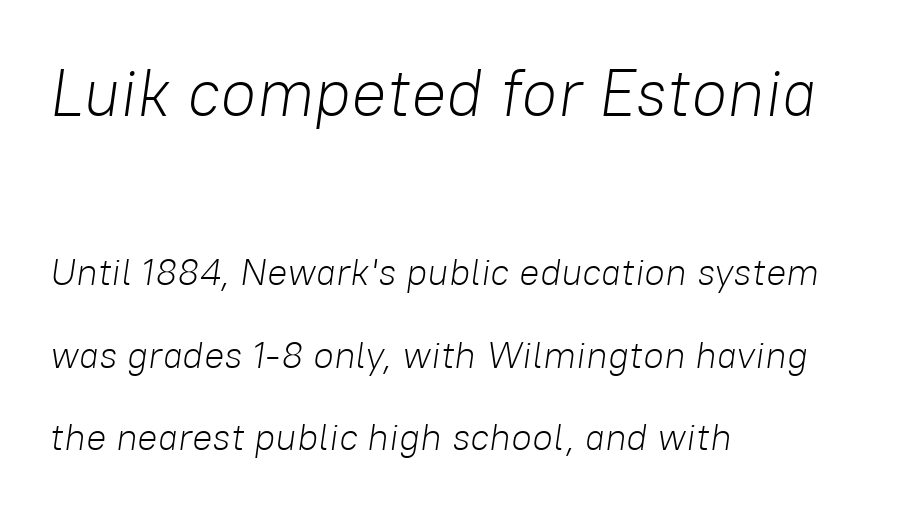
{"italic": "yes", "lean": "right", "slant_degrees": 8, "bold": "no", "weight": "light", "width": "normal", "stroke_contrast": "low", "x_height": "medium", "monospaced": "no", "underline": "no", "align": "left", "line_spacing": "loose", "line_spacing_ratio": 2.18, "letter_spacing": "normal", "letter_spacing_em": 0.0, "larger_block": "first", "size_ratio": 1.74, "glyph_px": 66}
